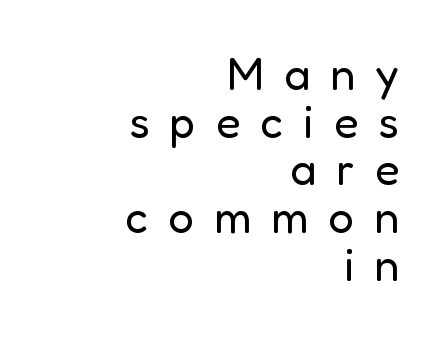
The lettering stays uniformly vertical, giving the passage a roman look. Classification — sans serif. A bare baseline throughout the passage. Spacing between characters has been opened up far beyond the box default. Varying glyph widths throughout — classic text-font behaviour.
